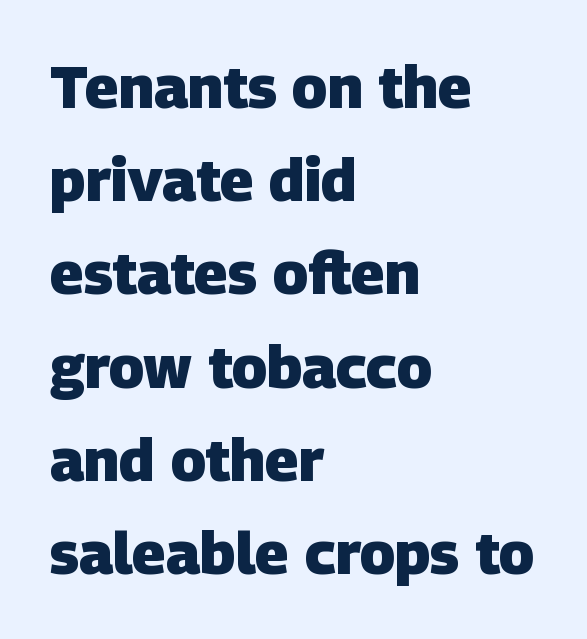
{"serif": "no", "bold": "yes", "weight": "heavy", "width": "normal", "stroke_contrast": "low", "x_height": "large", "monospaced": "no", "underline": "no", "align": "left", "line_spacing": "normal", "line_spacing_ratio": 1.58, "letter_spacing": "normal", "letter_spacing_em": 0.0, "glyph_px": 59}
